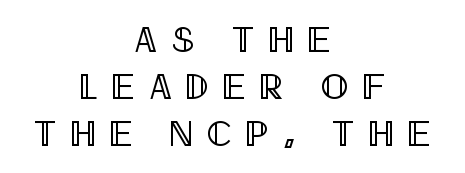
The image shows 36 px condensed type, upright; set centered, normal line spacing (1.31x), unusually wide letter spacing (+0.39 em), not underlined; a large x-height.
